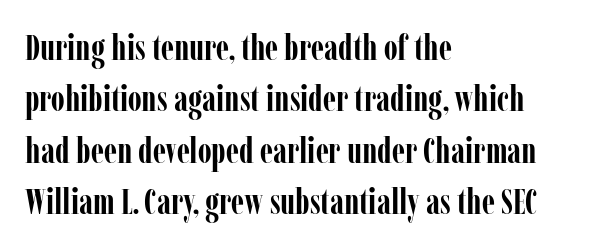
The lines sit at an ordinary, default distance from one another. Left-aligned paragraph, ragged on the right. I'd describe the lettering as bold — thick and assertive. The strip under each line holds only bare page. The axis of the letterforms is exactly vertical.
